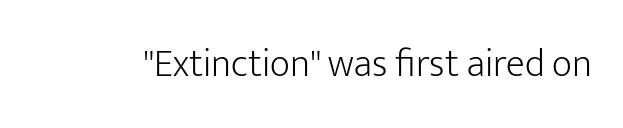
The letters advance in unequal steps, a hallmark of proportional type. Type style note: lacks serifs. Compared with typical body copy, the letter spacing here is the same. Heft: none added — not bold. Notice how the stems are strictly vertical — no italics here. Beneath every word, the page is bare.
